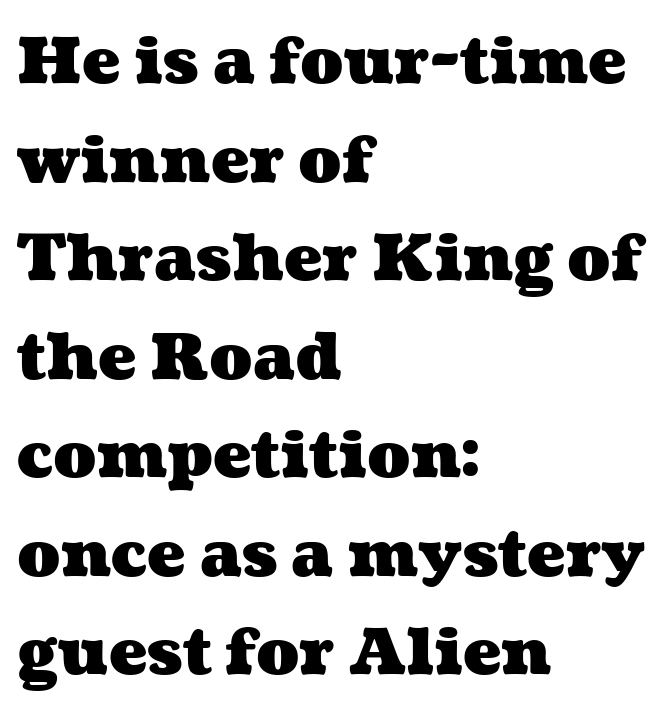
{"bold": "yes", "weight": "heavy", "width": "wide", "stroke_contrast": "medium", "x_height": "medium", "monospaced": "no", "underline": "no", "align": "left", "line_spacing": "normal", "line_spacing_ratio": 1.54, "letter_spacing": "normal", "letter_spacing_em": 0.0, "glyph_px": 64}
